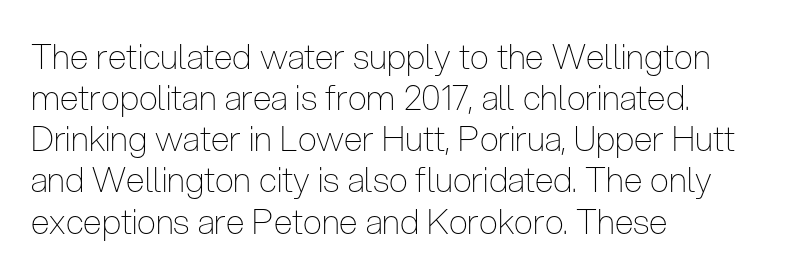
Note the varied advance widths — an 'i' is clearly narrower than an 'm'. Glance below the letters and you will spot only blank space. Quick note: not italic, upright. On a weight scale, this lands at 450 or below. Does the type have serifs? No, each stem ends abruptly.
